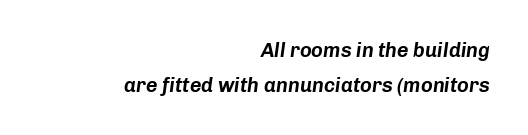
Yep, that's italic — everything's leaning. Inter-character spacing is left at the font's built-in metrics. All the whitespace from short lines collects on the left. The specimen omits any rule beneath the text block's lines.
